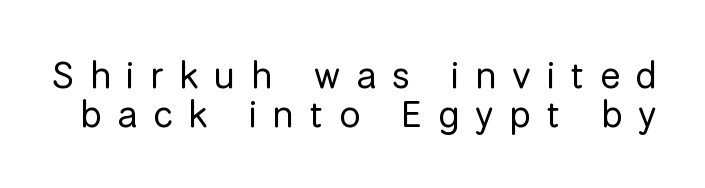
Beneath every word, the page is bare. These glyphs show unthickened strokes, regular width or finer. The letters are spread apart with noticeably loose tracking. The passage shown is typed in a proportional face where columns would drift.
